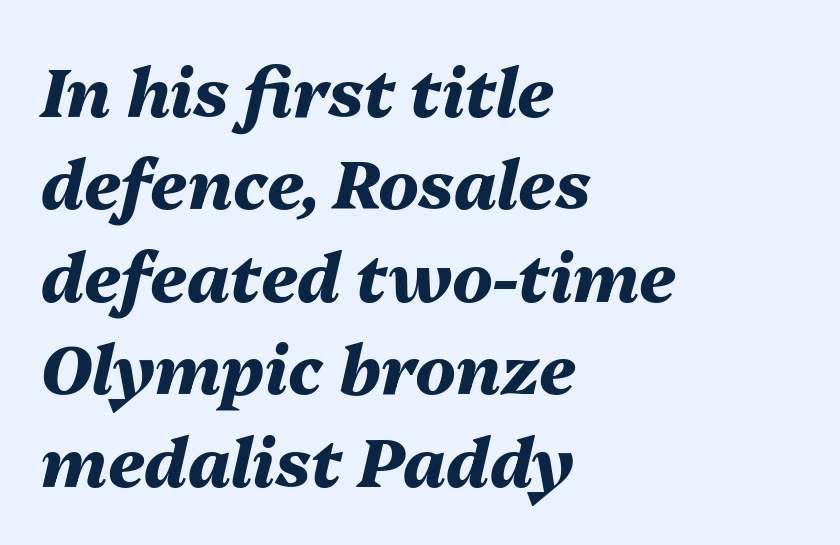
Q: Is the text bold? A: Yes.
Q: Is the text italic (slanted)? A: Yes, it leans right by about 13 degrees.
Q: Is the text underlined? A: No.
Q: How is the paragraph aligned? A: Left-aligned.
Q: Is the spacing between letters normal or unusually wide? A: Normal.
Q: Is the spacing between lines tight, normal or loose? A: Normal.
Q: Width (condensed, normal, or wide)? A: Normal.
Q: Stroke contrast? A: Medium.
Q: x-height? A: Medium.
Q: Monospaced? A: No.
